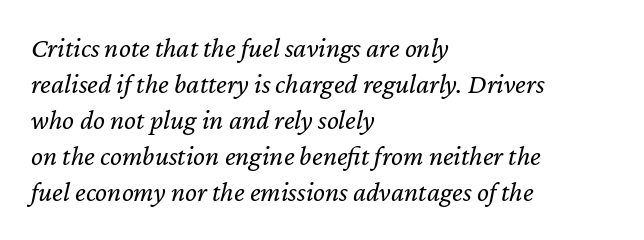
{"italic": "yes", "lean": "right", "slant_degrees": 12, "bold": "no", "weight": "regular", "width": "normal", "stroke_contrast": "low", "x_height": "medium", "monospaced": "no", "underline": "no", "align": "left", "line_spacing": "normal", "line_spacing_ratio": 1.29, "letter_spacing": "normal", "letter_spacing_em": 0.0, "glyph_px": 28}
